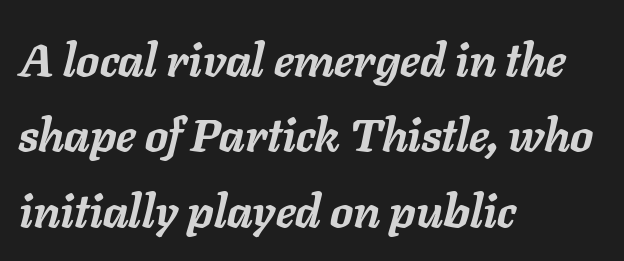
The image shows 46 px semibold type, italic (leaning right); set left-aligned, normal line spacing (1.64x), normal letter spacing, not underlined; low stroke contrast and a medium x-height.
